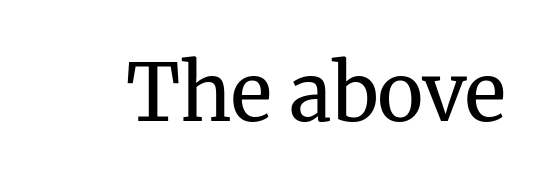
The space directly below the letters is spotless. The typeface chosen for these lines features serifs. Words appear dense and cohesive because spacing is normal. Is this a fixed-width face? No — the glyphs have proportional, varying widths. When letters stand straight like this, we call the style roman or upright. The letters look calm and open, with moderate or lighter stems.
